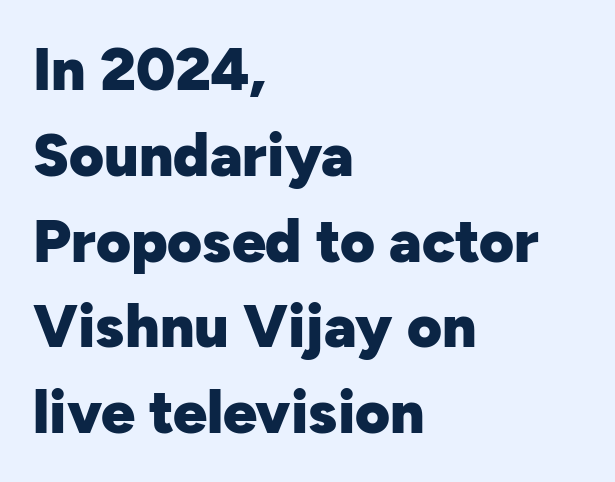
{"serif": "no", "italic": "no", "bold": "yes", "weight": "heavy", "width": "normal", "stroke_contrast": "low", "x_height": "medium", "monospaced": "no", "underline": "no", "align": "left", "line_spacing": "normal", "line_spacing_ratio": 1.43, "letter_spacing": "normal", "letter_spacing_em": 0.0, "glyph_px": 60}
